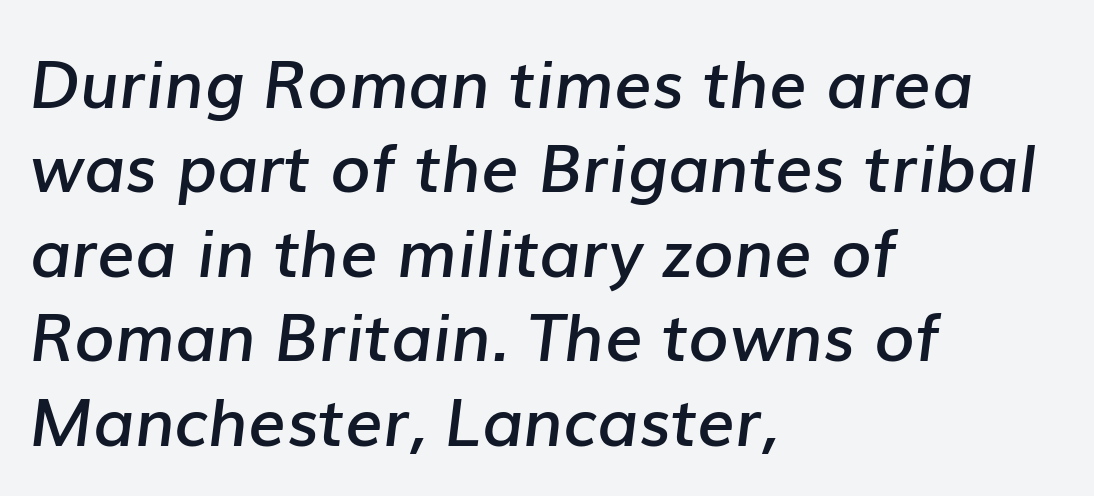
Q: Is the text bold? A: Semi-bold.
Q: Is the text italic (slanted)? A: Yes, it leans right by about 7 degrees.
Q: Is the text underlined? A: No.
Q: How is the paragraph aligned? A: Left-aligned.
Q: Is the spacing between letters normal or unusually wide? A: Normal.
Q: Is the spacing between lines tight, normal or loose? A: Normal.
Q: Width (condensed, normal, or wide)? A: Normal.
Q: Stroke contrast? A: Low.
Q: x-height? A: Medium.
Q: Monospaced? A: No.
